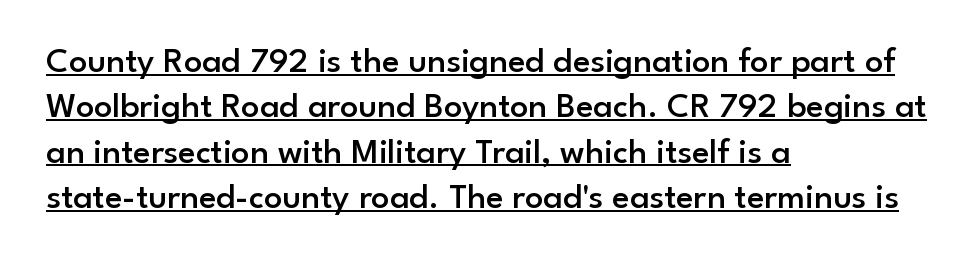
The image shows 36 px semibold sans-serif type, upright; set left-aligned, normal line spacing (1.26x), normal letter spacing, underlined; low stroke contrast and a small x-height.
